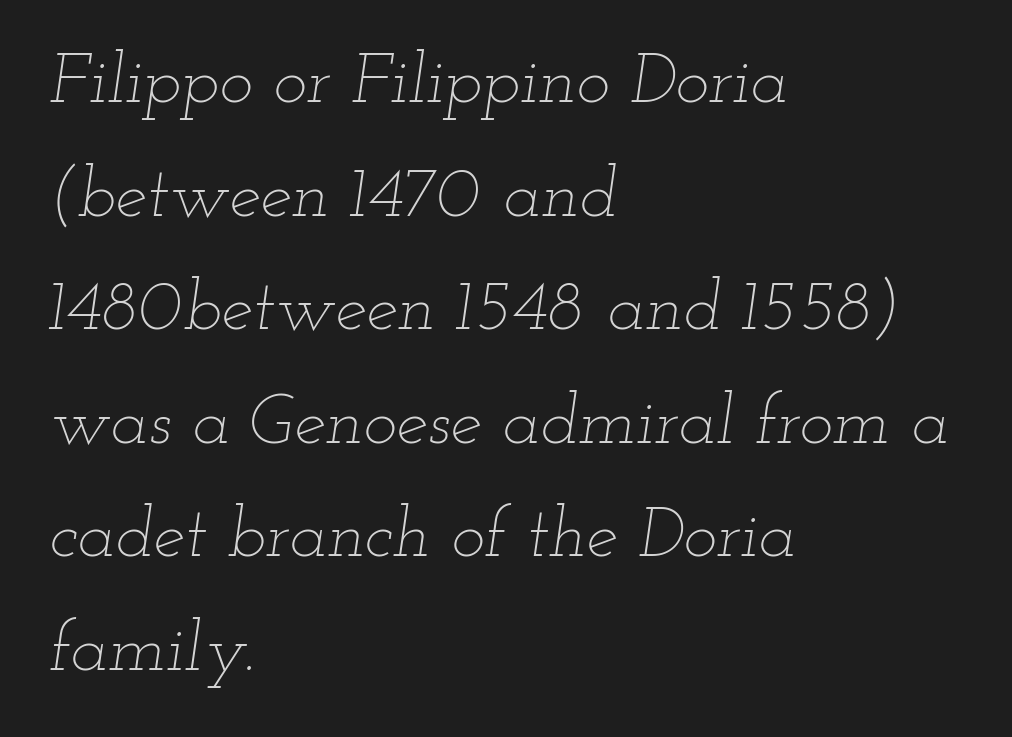
Q: Is the text bold? A: No.
Q: Is the text italic (slanted)? A: Yes, it leans right by about 12 degrees.
Q: Is the text underlined? A: No.
Q: How is the paragraph aligned? A: Left-aligned.
Q: Is the spacing between letters normal or unusually wide? A: Normal.
Q: Is the spacing between lines tight, normal or loose? A: Normal.
Q: Width (condensed, normal, or wide)? A: Wide.
Q: Stroke contrast? A: Low.
Q: x-height? A: Small.
Q: Monospaced? A: No.
